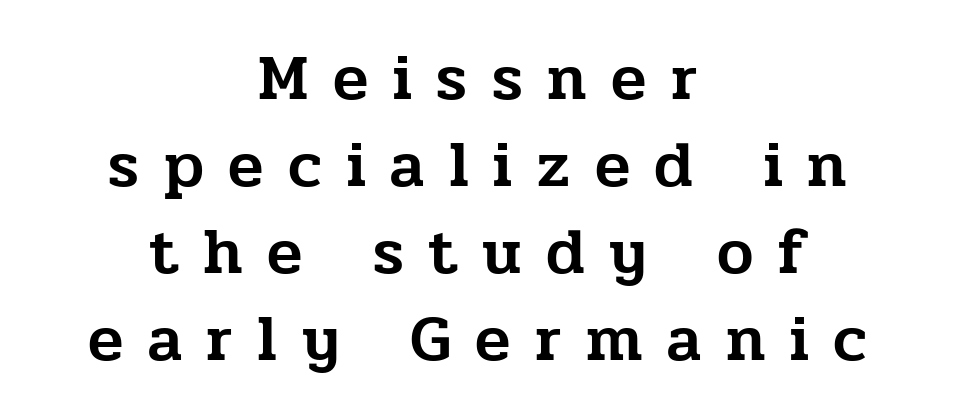
This rendering widens character spacing well past its baseline value. These lines are rendered in a variable-pitch font. The typography opts for an upright posture over an oblique one. Underlining? Definitely not there. Which margin do the lines hug? Neither — every line sits in the middle. Typographically, this falls in the serif category.
